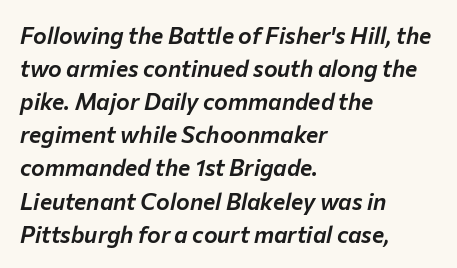
Q: Is the text italic (slanted)? A: Yes, it leans right by about 12 degrees.
Q: Is the text underlined? A: No.
Q: How is the paragraph aligned? A: Left-aligned.
Q: Is the spacing between letters normal or unusually wide? A: Normal.
Q: Is the spacing between lines tight, normal or loose? A: Normal.
